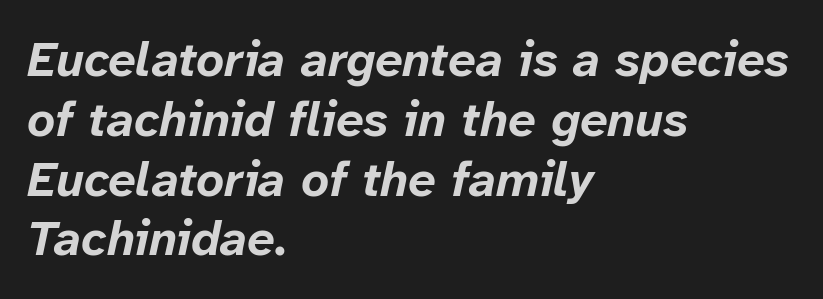
{"italic": "yes", "lean": "right", "slant_degrees": 12, "bold": "yes", "weight": "bold", "width": "normal", "stroke_contrast": "low", "x_height": "medium", "monospaced": "no", "underline": "no", "align": "left", "line_spacing_ratio": 1.22, "letter_spacing": "normal", "letter_spacing_em": 0.0, "glyph_px": 49}
